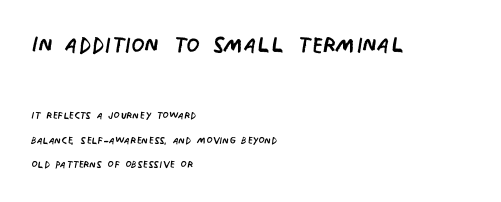
The image shows 31 px regular-weight, condensed sans-serif type; set left-aligned, line spacing 1.73x, normal letter spacing, not underlined; the first (top) block is 2.21x larger; low stroke contrast and a large x-height.
